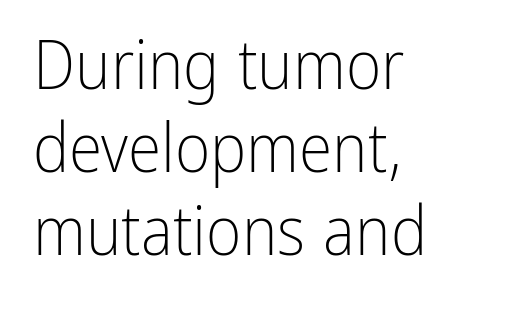
{"serif": "no", "italic": "no", "bold": "no", "weight": "light", "width": "condensed", "stroke_contrast": "low", "x_height": "medium", "monospaced": "no", "underline": "no", "align": "left", "line_spacing_ratio": 1.22, "letter_spacing": "normal", "letter_spacing_em": 0.0, "glyph_px": 68}
